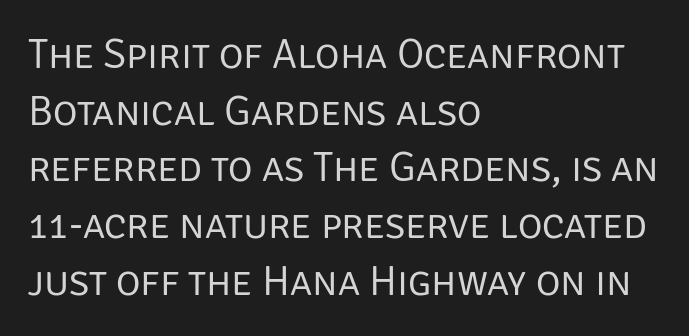
The type family on display is of the sans-serif kind. Inter-character spacing is left at the font's built-in metrics. Clear beneath every line of the passage. Note the varied advance widths — an 'i' is clearly narrower than an 'm'. The lines are quadded left. Each new line begins a customary step beneath the previous one.
